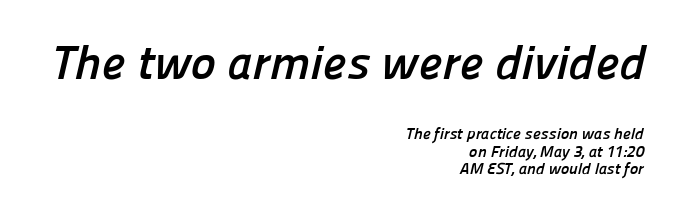
{"serif": "no", "bold": "yes", "weight": "semibold", "width": "normal", "stroke_contrast": "low", "x_height": "medium", "monospaced": "no", "underline": "no", "align": "right", "line_spacing": "tight", "line_spacing_ratio": 1.08, "letter_spacing": "normal", "letter_spacing_em": 0.0, "larger_block": "first", "size_ratio": 3.0, "glyph_px": 48}
